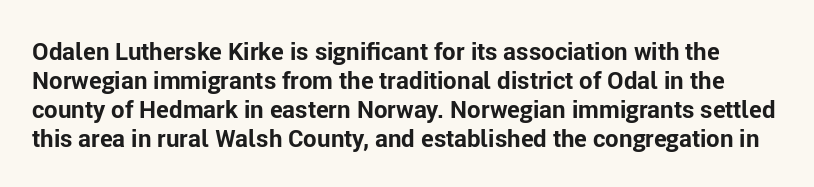
{"italic": "no", "bold": "yes", "underline": "no", "line_spacing_ratio": 1.21, "letter_spacing": "normal", "letter_spacing_em": 0.0, "glyph_px": 24}
